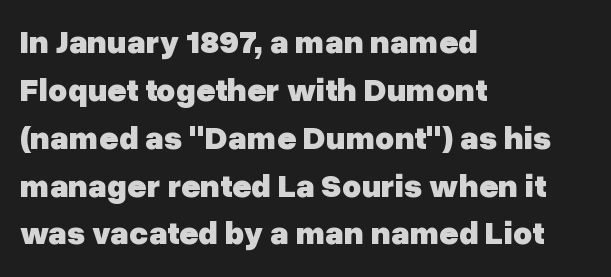
{"serif": "no", "italic": "no", "bold": "yes", "weight": "heavy", "width": "normal", "stroke_contrast": "low", "x_height": "medium", "monospaced": "no", "underline": "no", "align": "left", "line_spacing": "normal", "line_spacing_ratio": 1.45, "letter_spacing": "normal", "letter_spacing_em": 0.0, "glyph_px": 33}
